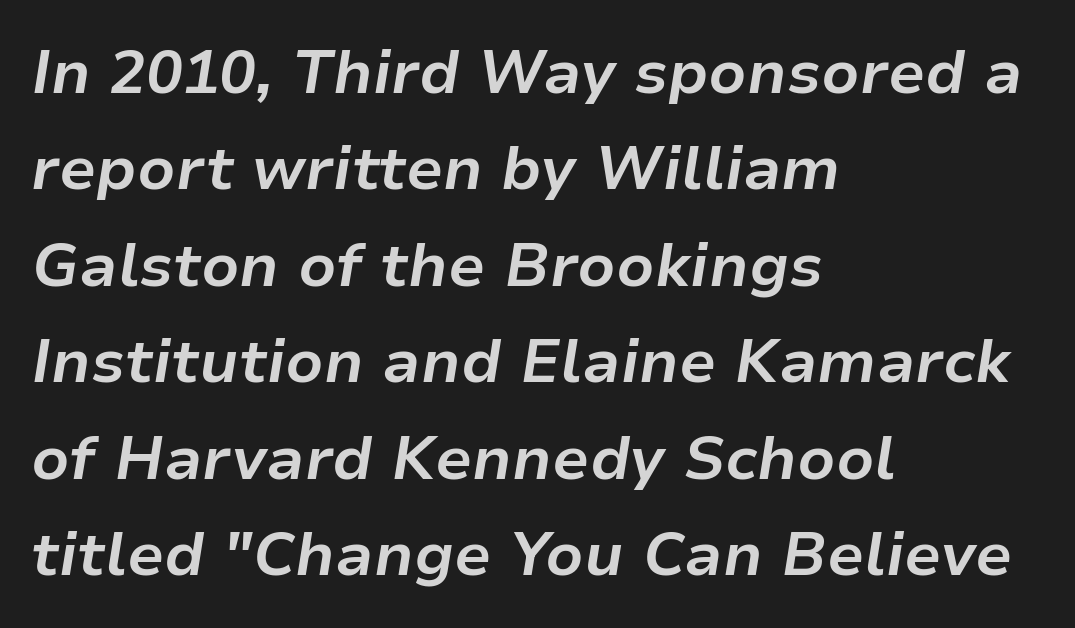
The image shows 61 px bold type, italic (leaning right); set left-aligned, normal line spacing (1.58x), normal letter spacing, not underlined; low stroke contrast and a medium x-height.
